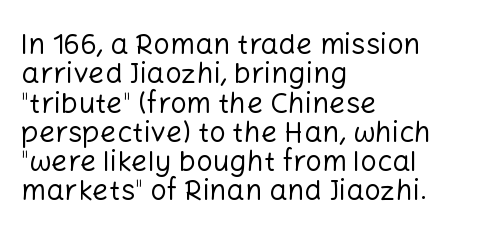
Q: Is the text bold? A: No.
Q: Is the text italic (slanted)? A: No, it is upright.
Q: Is the typeface a serif or a sans-serif typeface? A: Sans-serif.
Q: Is the text underlined? A: No.
Q: How is the paragraph aligned? A: Left-aligned.
Q: Is the spacing between letters normal or unusually wide? A: Normal.
Q: Is the spacing between lines tight, normal or loose? A: Tight.
Q: Width (condensed, normal, or wide)? A: Normal.
Q: Stroke contrast? A: Low.
Q: x-height? A: Medium.
Q: Monospaced? A: No.
